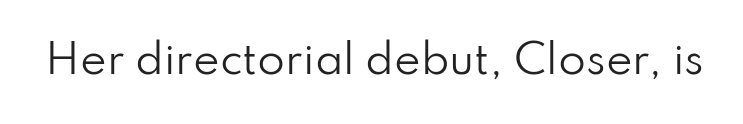
What stands out about the letter spacing? Nothing — it is the standard amount. Is this a heavy cut? Hardly; it is regular or lighter. Each letter keeps its own natural width here, so spacing adapts to shape. If you drew a line through each stem, it would be perfectly vertical. I'd call this a sans setting — the letters go barefoot.
